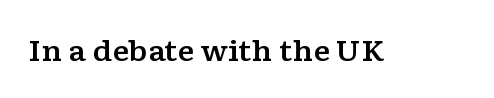
{"serif": "yes", "italic": "no", "width": "wide", "stroke_contrast": "low", "x_height": "medium", "monospaced": "no", "underline": "no", "letter_spacing": "normal", "letter_spacing_em": 0.0, "glyph_px": 28}
